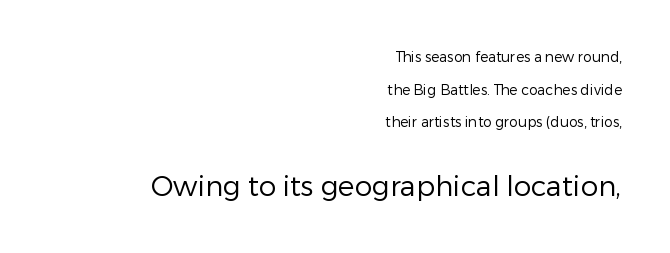
The image shows 28 px regular-weight sans-serif type, upright; set right-aligned, loose line spacing (2.33x), normal letter spacing, not underlined; the second (bottom) block is 2.0x larger; low stroke contrast and a medium x-height.
